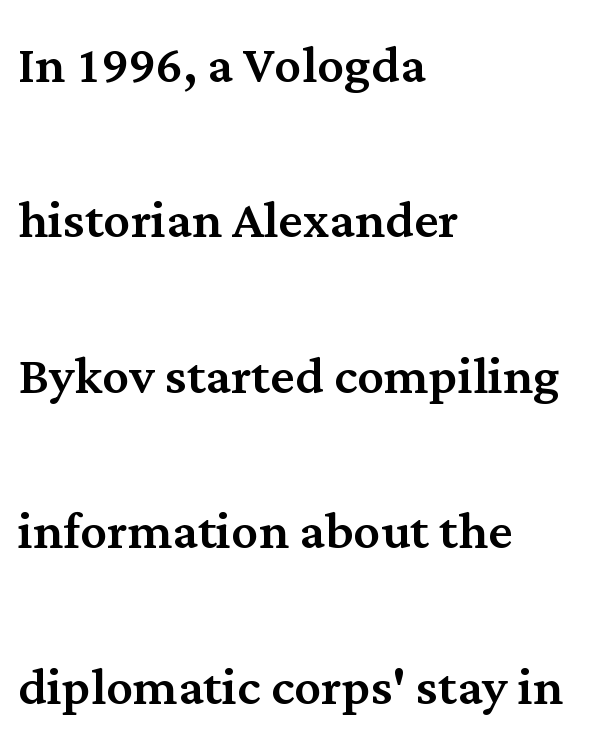
The image shows 67 px serif type, upright; set left-aligned, loose line spacing (2.32x), normal letter spacing, not underlined; medium stroke contrast and a medium x-height.
